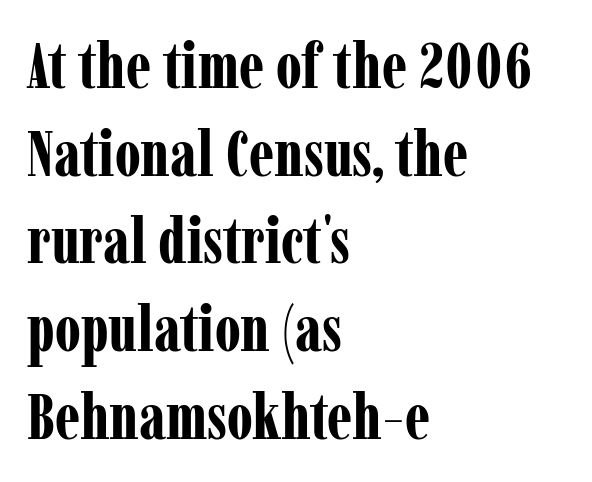
Q: Is the text bold? A: Yes.
Q: Is the text italic (slanted)? A: No, it is upright.
Q: Is the typeface a serif or a sans-serif typeface? A: Serif.
Q: Is the text underlined? A: No.
Q: How is the paragraph aligned? A: Left-aligned.
Q: Is the spacing between letters normal or unusually wide? A: Normal.
Q: Is the spacing between lines tight, normal or loose? A: Normal.
Q: Width (condensed, normal, or wide)? A: Condensed.
Q: Stroke contrast? A: Low.
Q: x-height? A: Medium.
Q: Monospaced? A: No.
